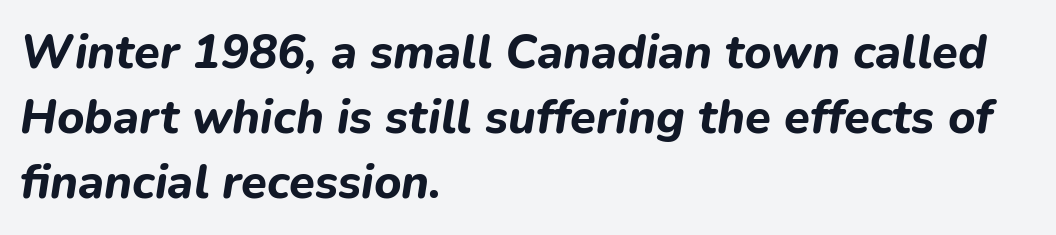
Q: Is the text bold? A: Yes.
Q: Is the text italic (slanted)? A: Yes, it leans right by about 9 degrees.
Q: Is the text underlined? A: No.
Q: How is the paragraph aligned? A: Left-aligned.
Q: Is the spacing between letters normal or unusually wide? A: Normal.
Q: Is the spacing between lines tight, normal or loose? A: Normal.
Q: Width (condensed, normal, or wide)? A: Normal.
Q: Stroke contrast? A: Low.
Q: x-height? A: Medium.
Q: Monospaced? A: No.
